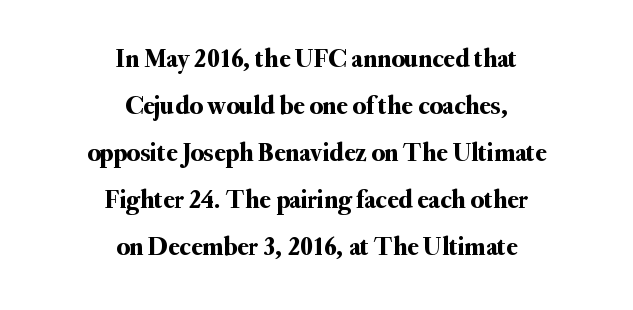
{"italic": "no", "underline": "no", "align": "center", "line_spacing_ratio": 1.81, "letter_spacing": "normal", "letter_spacing_em": 0.0, "glyph_px": 26}
